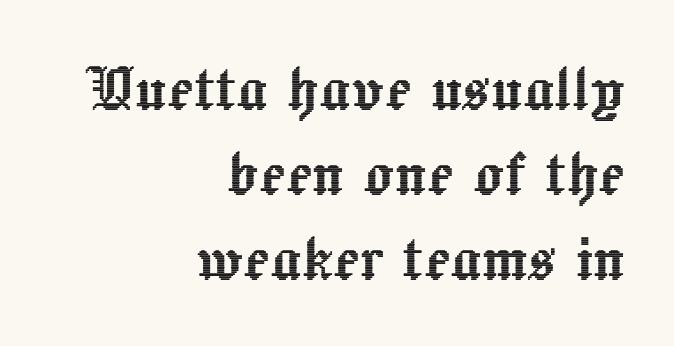
The image shows 76 px text type, upright; set right-aligned, tight line spacing (1.12x), normal letter spacing, not underlined; a medium x-height.
